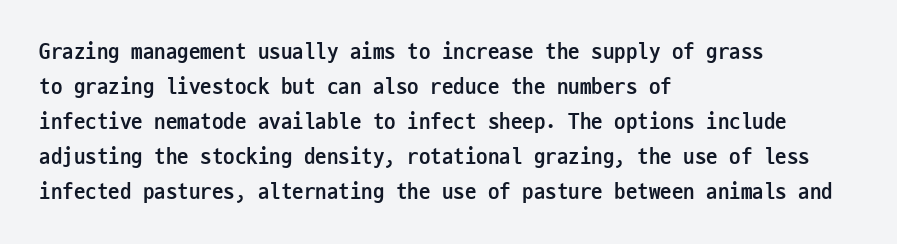
A normal amount of white space separates one row of letters from the next. The lines in this sample share a left origin and differ only in where they stop. Characters follow at the spacing the type designer built in. In terms of weight, the rendering is a true, heavy bold.
